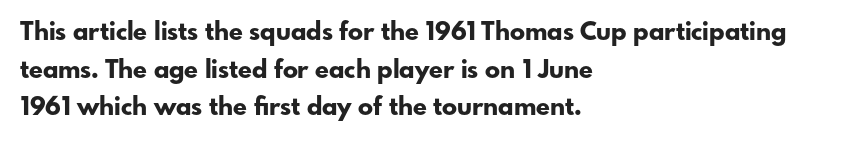
Students, note that the glyphs here touch the page at normal intervals. The vertical gap from one line to the next is medium. The lettering stays uniformly vertical, giving the passage a roman look. The lines are quadded left. Heft: maximum for text — a bold. Type without underlining.
